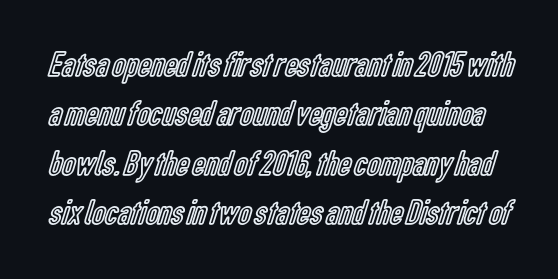
{"width": "condensed", "x_height": "medium", "monospaced": "no", "underline": "no", "line_spacing": "normal", "line_spacing_ratio": 1.37, "letter_spacing": "normal", "letter_spacing_em": 0.0, "glyph_px": 36}
